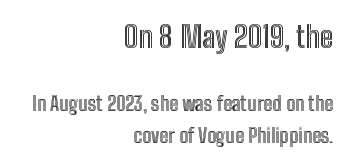
Honestly, the letter spacing is just normal — you wouldn't notice it. The space directly below the letters is spotless. These lines are rendered in a variable-pitch font. Look at the glyph heights: the upper group is clearly the bigger setting.
